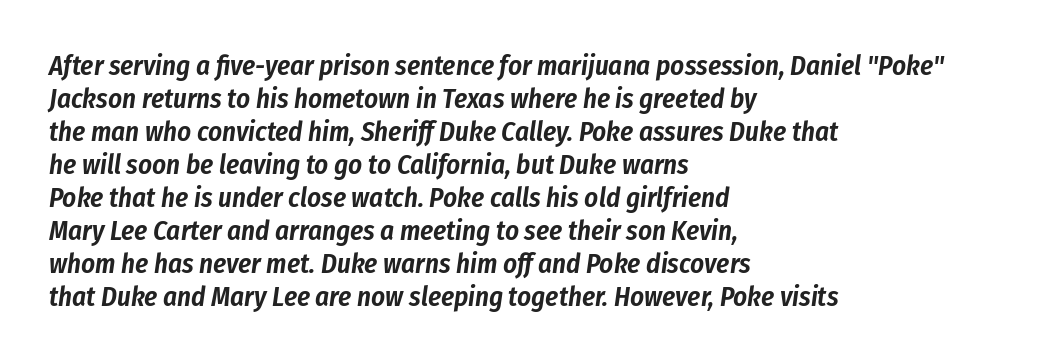
Q: Is the text italic (slanted)? A: Yes, it leans right by about 8 degrees.
Q: Is the text underlined? A: No.
Q: How is the paragraph aligned? A: Left-aligned.
Q: Is the spacing between letters normal or unusually wide? A: Normal.
